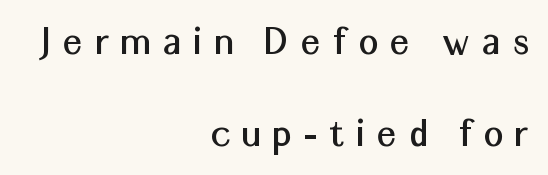
Q: Is the text italic (slanted)? A: No, it is upright.
Q: Is the typeface a serif or a sans-serif typeface? A: Sans-serif.
Q: Is the text underlined? A: No.
Q: How is the paragraph aligned? A: Right-aligned.
Q: Is the spacing between letters normal or unusually wide? A: Unusually wide.
Q: Is the spacing between lines tight, normal or loose? A: Loose.
Q: Width (condensed, normal, or wide)? A: Normal.
Q: Stroke contrast? A: Medium.
Q: x-height? A: Medium.
Q: Monospaced? A: No.
